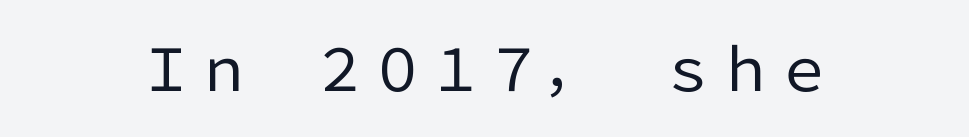
The image shows 58 px regular-weight sans-serif type, upright; set normal letter spacing, not underlined; low stroke contrast and a medium x-height.
